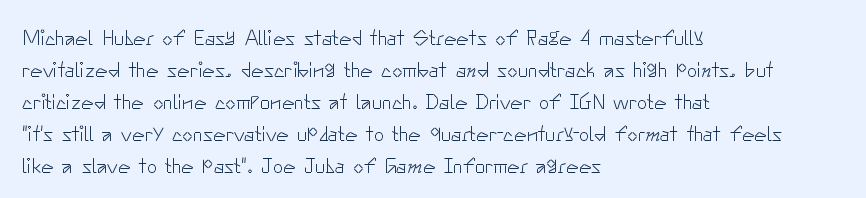
{"italic": "no", "bold": "no", "underline": "no", "align": "left", "line_spacing": "normal", "line_spacing_ratio": 1.52, "letter_spacing": "normal", "letter_spacing_em": 0.0, "glyph_px": 21}
